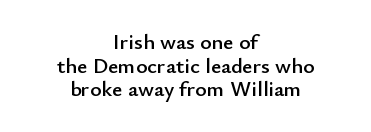
Q: Is the text italic (slanted)? A: No, it is upright.
Q: Is the text underlined? A: No.
Q: How is the paragraph aligned? A: Centered.
Q: Is the spacing between letters normal or unusually wide? A: Normal.
Q: Is the spacing between lines tight, normal or loose? A: Tight.
